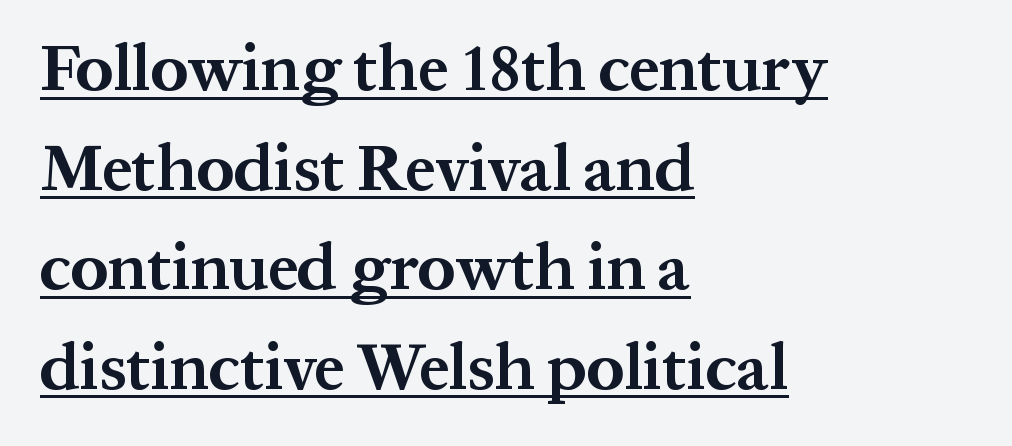
This rendering leaves character spacing at its baseline value. The rendered words wear a rule along their underside. The rows are spaced the way most documents space them. The face used here is proportionally spaced, like ordinary book or web type.
